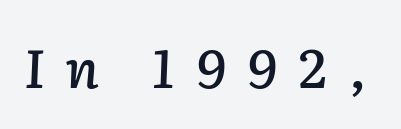
{"italic": "yes", "lean": "right", "slant_degrees": 2, "width": "normal", "stroke_contrast": "low", "x_height": "medium", "monospaced": "no", "underline": "no", "letter_spacing": "wide", "letter_spacing_em": 0.4, "glyph_px": 54}
